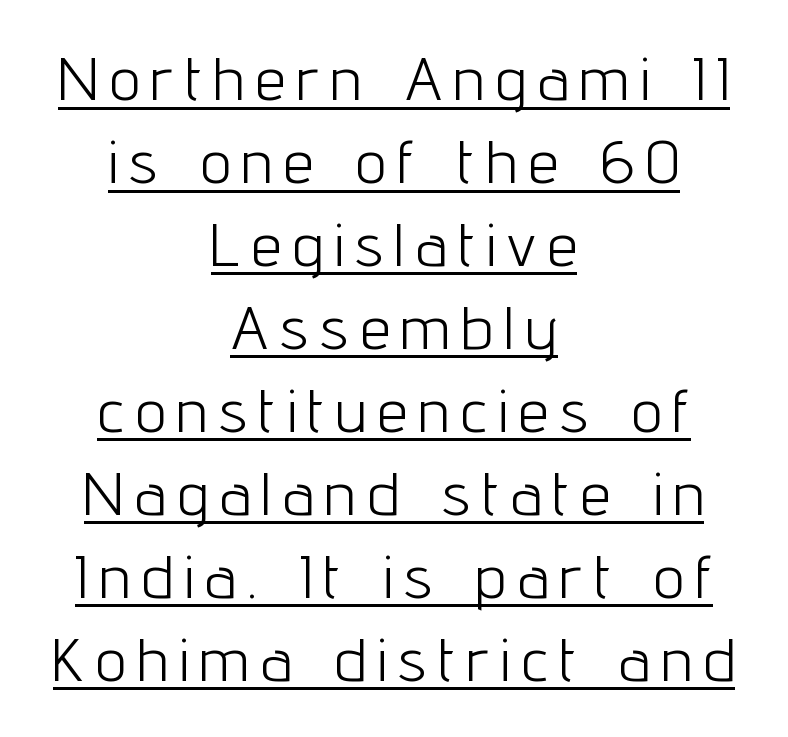
The rendered words wear a rule along their underside. A quiet, ordinary-to-light weight characterises the typeface. The lettering stays uniformly vertical, giving the passage a roman look. Classification — sans serif.
